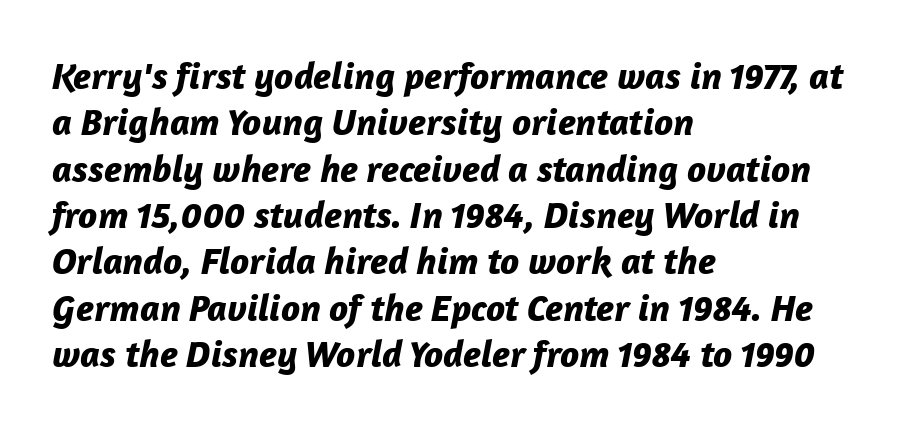
Q: Is the text bold? A: Yes.
Q: Is the text italic (slanted)? A: Yes, it leans right by about 12 degrees.
Q: Is the text underlined? A: No.
Q: How is the paragraph aligned? A: Left-aligned.
Q: Is the spacing between letters normal or unusually wide? A: Normal.
Q: Width (condensed, normal, or wide)? A: Normal.
Q: Stroke contrast? A: Low.
Q: x-height? A: Medium.
Q: Monospaced? A: No.
